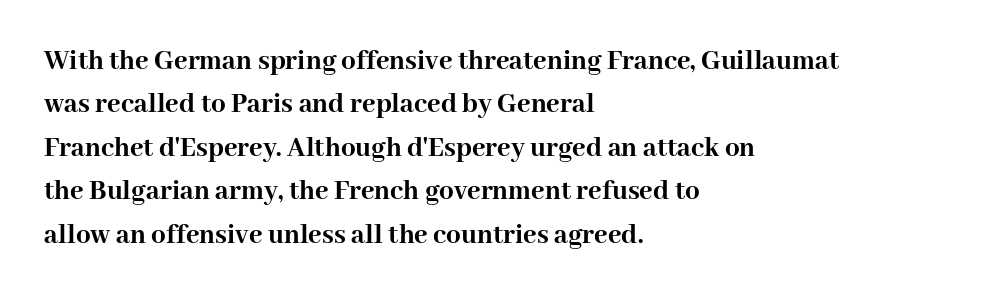
Q: Is the text bold? A: Yes.
Q: Is the text italic (slanted)? A: No, it is upright.
Q: Is the typeface a serif or a sans-serif typeface? A: Serif.
Q: Is the text underlined? A: No.
Q: How is the paragraph aligned? A: Left-aligned.
Q: Is the spacing between letters normal or unusually wide? A: Normal.
Q: Is the spacing between lines tight, normal or loose? A: Normal.
Q: Width (condensed, normal, or wide)? A: Normal.
Q: Stroke contrast? A: High.
Q: x-height? A: Medium.
Q: Monospaced? A: No.
